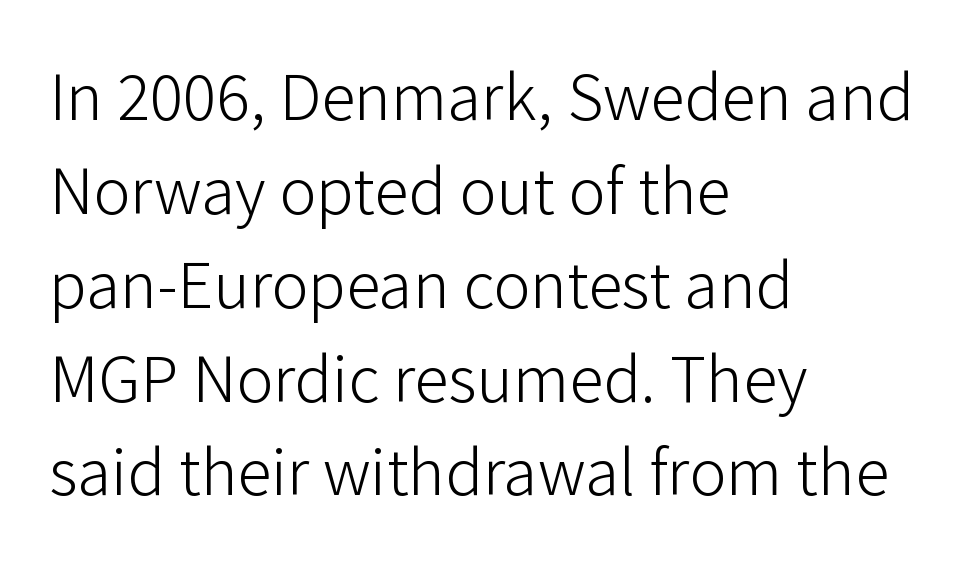
The image shows 69 px light sans-serif type, upright; set left-aligned, normal line spacing (1.36x), normal letter spacing, not underlined; low stroke contrast and a medium x-height.
